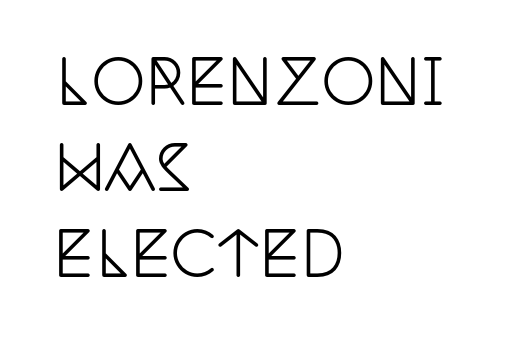
{"serif": "yes", "italic": "no", "width": "condensed", "stroke_contrast": "low", "x_height": "large", "monospaced": "no", "underline": "no", "align": "left", "line_spacing": "normal", "line_spacing_ratio": 1.43, "letter_spacing": "normal", "letter_spacing_em": 0.0, "glyph_px": 60}
